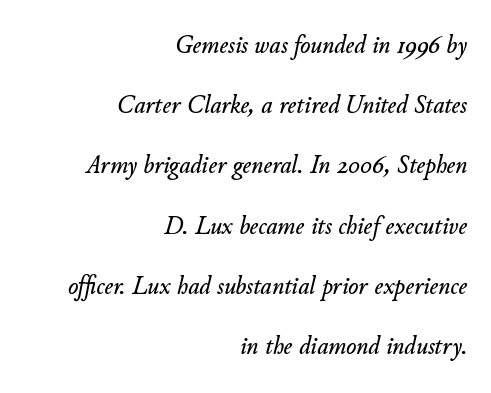
{"italic": "yes", "lean": "right", "slant_degrees": 11, "underline": "no", "align": "right", "line_spacing": "loose", "line_spacing_ratio": 2.23, "letter_spacing": "normal", "letter_spacing_em": 0.0, "glyph_px": 27}
